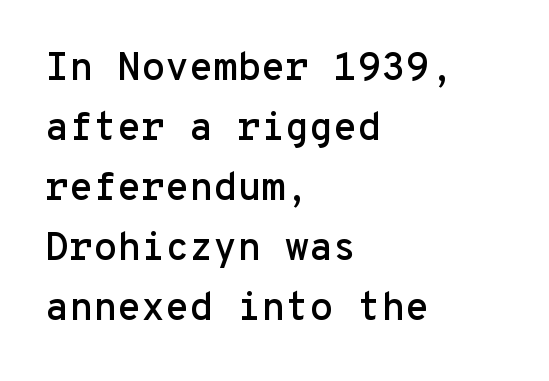
Q: Is the text italic (slanted)? A: No, it is upright.
Q: Is the typeface a serif or a sans-serif typeface? A: Sans-serif.
Q: Is the text underlined? A: No.
Q: How is the paragraph aligned? A: Left-aligned.
Q: Is the spacing between letters normal or unusually wide? A: Normal.
Q: Is the spacing between lines tight, normal or loose? A: Normal.
Q: Width (condensed, normal, or wide)? A: Normal.
Q: Stroke contrast? A: Low.
Q: x-height? A: Medium.
Q: Monospaced? A: Yes.
